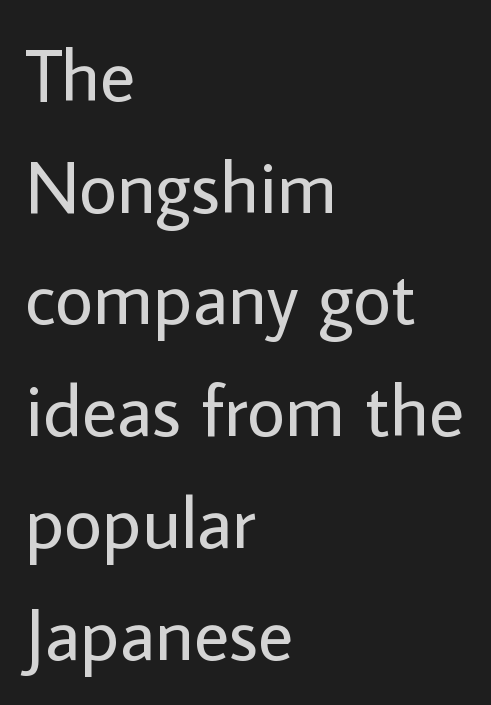
{"serif": "no", "italic": "no", "bold": "no", "weight": "regular", "width": "normal", "stroke_contrast": "low", "x_height": "medium", "monospaced": "no", "underline": "no", "align": "left", "line_spacing": "normal", "line_spacing_ratio": 1.51, "letter_spacing": "normal", "letter_spacing_em": 0.0, "glyph_px": 74}
